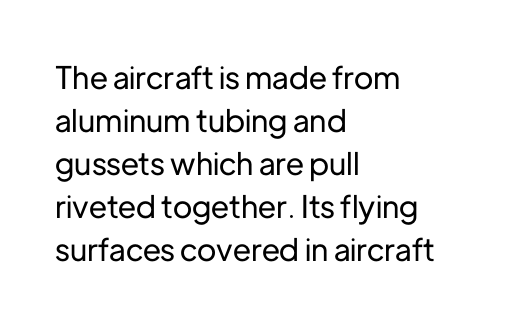
The image shows 31 px sans-serif type, upright; set left-aligned, normal line spacing (1.39x), normal letter spacing, not underlined; low stroke contrast and a medium x-height.
